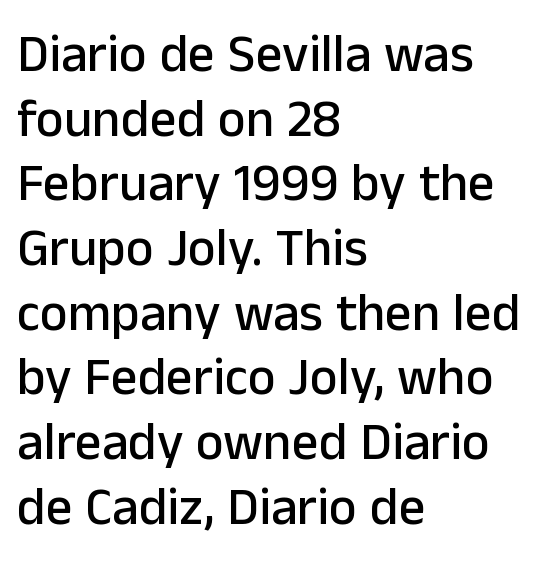
{"serif": "no", "italic": "no", "width": "normal", "stroke_contrast": "low", "x_height": "medium", "monospaced": "no", "underline": "no", "align": "left", "line_spacing_ratio": 1.22, "letter_spacing": "normal", "letter_spacing_em": 0.0, "glyph_px": 53}
